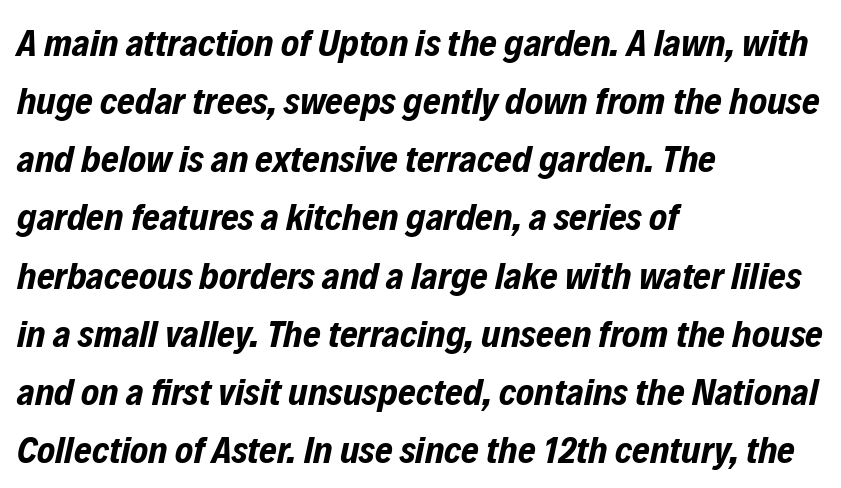
{"italic": "yes", "lean": "right", "slant_degrees": 12, "bold": "yes", "weight": "bold", "width": "condensed", "stroke_contrast": "low", "x_height": "medium", "monospaced": "no", "underline": "no", "align": "left", "line_spacing": "normal", "line_spacing_ratio": 1.53, "letter_spacing": "normal", "letter_spacing_em": 0.0, "glyph_px": 38}
